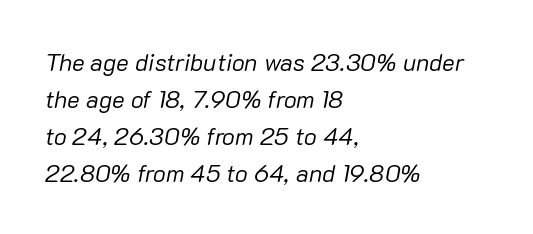
These lines were composed using italics. Summary of weight: not heavy and not bold. Spacing between characters is what you'd get straight out of the box. Summary of vertical rhythm: regular, with standard interline spacing. Casual observation: everything's shoved over to the left.
